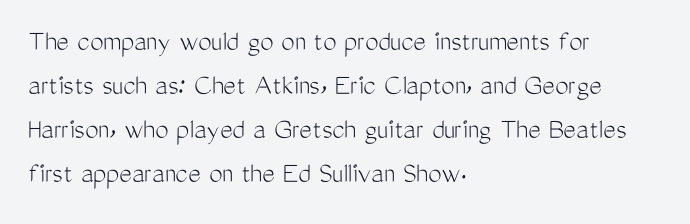
The image shows 30 px light, condensed sans-serif type, upright; set left-aligned, normal line spacing (1.47x), normal letter spacing, not underlined; medium stroke contrast and a medium x-height.
